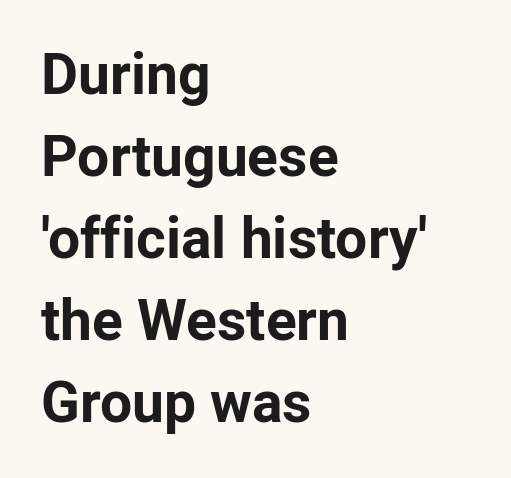
The image shows 57 px bold sans-serif type, upright; set left-aligned, normal line spacing (1.44x), normal letter spacing, not underlined; low stroke contrast and a medium x-height.
